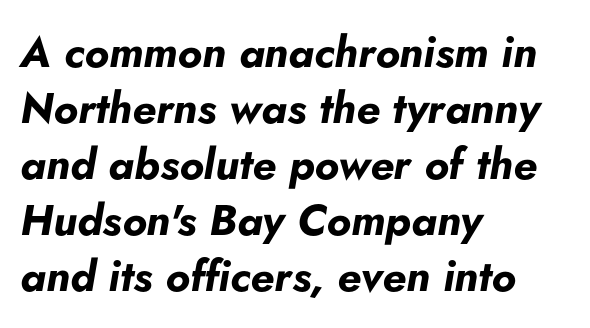
The image shows 43 px bold type, italic (leaning right); set left-aligned, normal line spacing (1.3x), normal letter spacing, not underlined; low stroke contrast and a small x-height.
